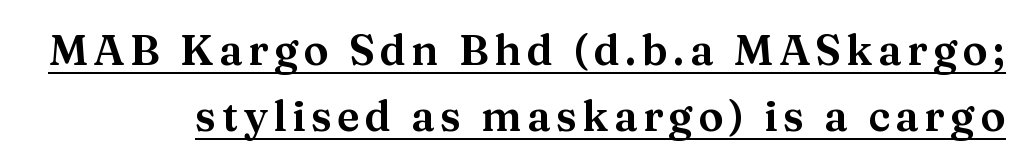
This rendering features underlined lettering. If you measured baseline to baseline, you'd find a middling distance. Is this a sans? No — the strokes have serifs. Italic? Not at all — the glyphs are vertical. The passage shown is typed in a proportional face where columns would drift.
